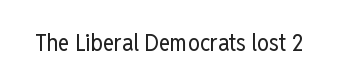
Only glyphs here, with clear space below each row. Notice how the stems are strictly vertical — no italics here. Between one letter and the next there's only the usual sliver of space. Is this a heavy cut? Hardly; it is regular or lighter.
